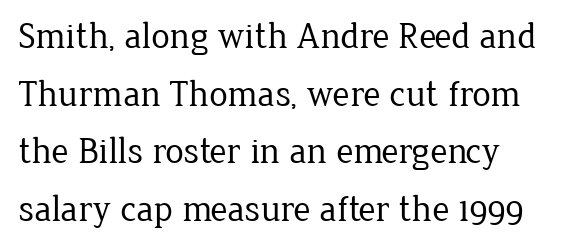
These lines were composed using upright roman letters. The type is set solid horizontally, with unmodified tracking. Just letters on the line, the space beneath them empty. This block has exactly the height ordinary leading produces.
